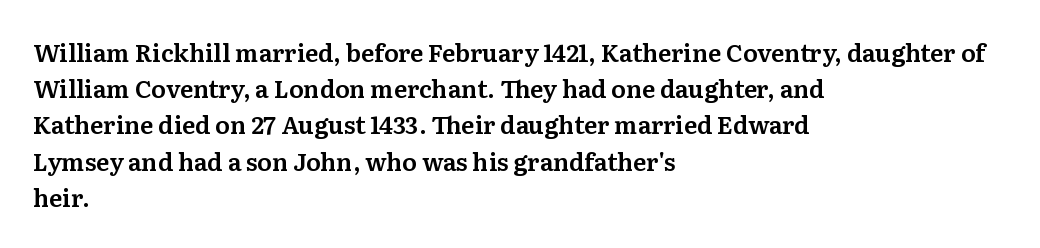
{"italic": "no", "underline": "no", "align": "left", "line_spacing": "normal", "line_spacing_ratio": 1.51, "letter_spacing": "normal", "letter_spacing_em": 0.0, "glyph_px": 24}
